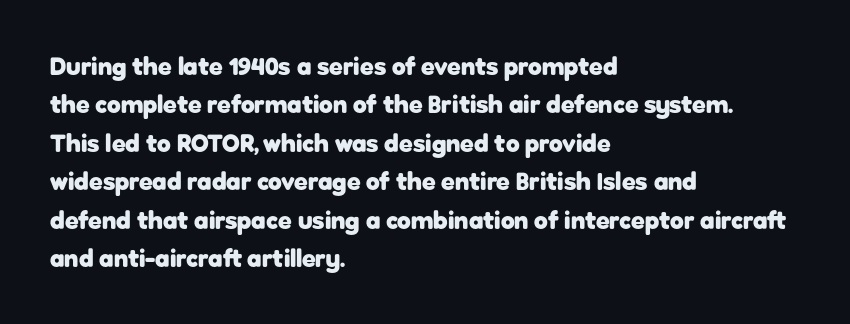
Here the glyphs are tracked normally, forming tight word shapes. Does the weight exceed regular? Yes, all the way to bold. The text block is weighted toward the left margin, trailing off unevenly rightward. Style check: upright. Notice how descenders clear the ascenders below comfortably — that's standard leading. Glance below the letters and you will spot only blank space.
